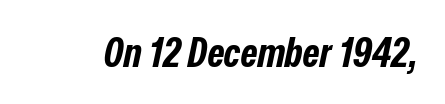
Q: Is the text bold? A: Yes.
Q: Is the text italic (slanted)? A: Yes, it leans right by about 12 degrees.
Q: Is the text underlined? A: No.
Q: Is the spacing between letters normal or unusually wide? A: Normal.
Q: Width (condensed, normal, or wide)? A: Condensed.
Q: Stroke contrast? A: Low.
Q: x-height? A: Medium.
Q: Monospaced? A: No.
